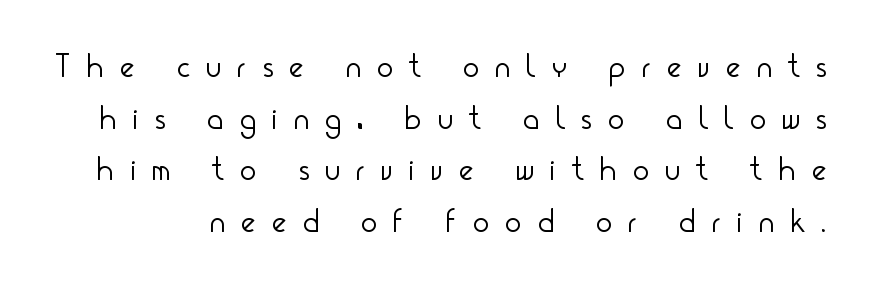
Q: Is the text bold? A: No.
Q: Is the text italic (slanted)? A: No, it is upright.
Q: Is the typeface a serif or a sans-serif typeface? A: Sans-serif.
Q: Is the text underlined? A: No.
Q: Is the spacing between letters normal or unusually wide? A: Unusually wide.
Q: Is the spacing between lines tight, normal or loose? A: Normal.
Q: Width (condensed, normal, or wide)? A: Condensed.
Q: Stroke contrast? A: Low.
Q: x-height? A: Small.
Q: Monospaced? A: No.
